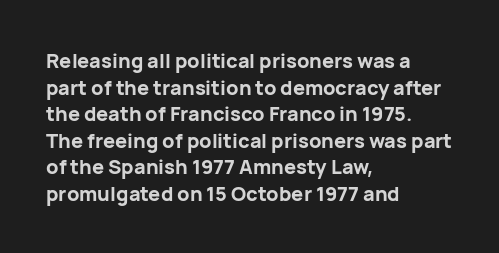
The image shows 20 px bold type, upright; set left-aligned, normal line spacing (1.33x), normal letter spacing, not underlined.
